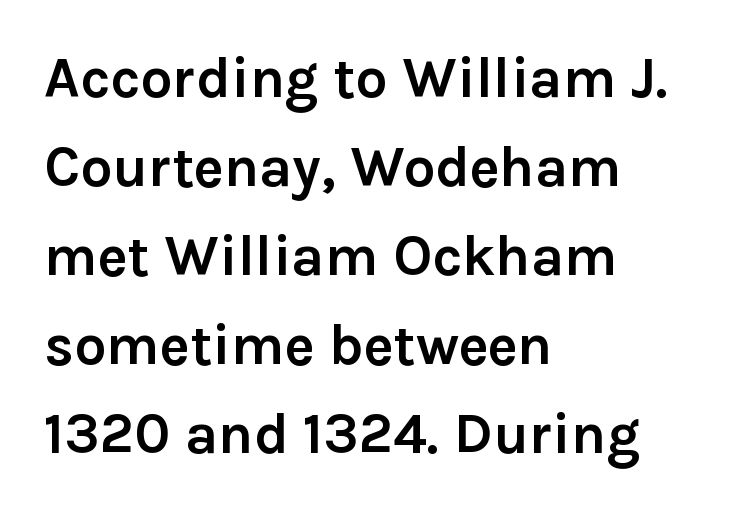
The image shows 57 px semibold sans-serif type, upright; set left-aligned, normal line spacing (1.56x), normal letter spacing, not underlined; a medium x-height.
